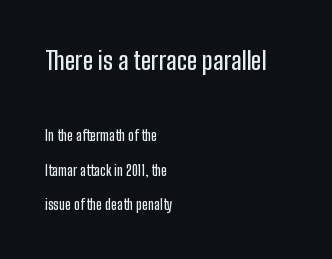
The image shows 25 px text type, upright; set left-aligned, loose line spacing (2.48x), normal letter spacing, not underlined; the first (top) block is 1.79x larger.
